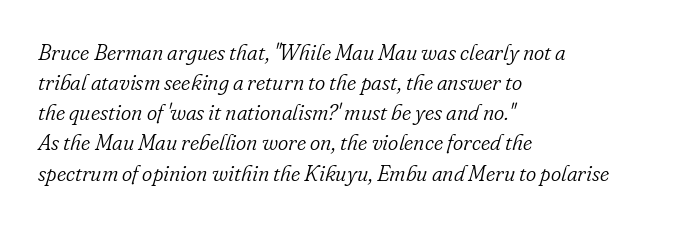
The image shows 22 px text type, italic (leaning right); set left-aligned, normal line spacing (1.37x), normal letter spacing, not underlined.
